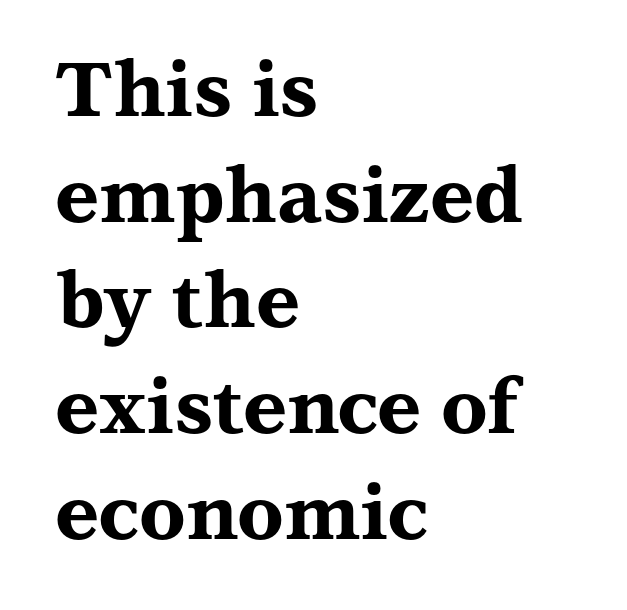
{"serif": "yes", "italic": "no", "bold": "yes", "weight": "bold", "width": "wide", "stroke_contrast": "medium", "x_height": "medium", "monospaced": "no", "underline": "no", "align": "left", "line_spacing": "normal", "line_spacing_ratio": 1.39, "letter_spacing": "normal", "letter_spacing_em": 0.0, "glyph_px": 76}
